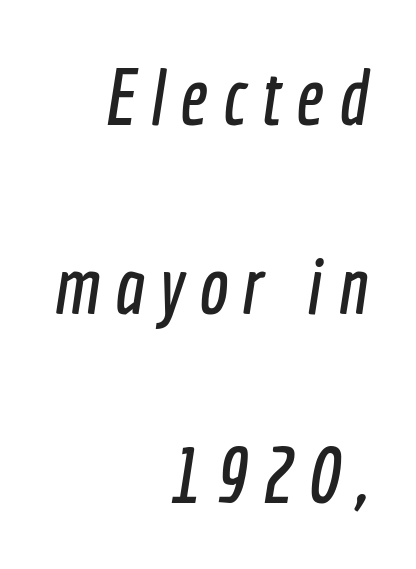
Q: Is the typeface a serif or a sans-serif typeface? A: Sans-serif.
Q: Is the text underlined? A: No.
Q: How is the paragraph aligned? A: Right-aligned.
Q: Is the spacing between lines tight, normal or loose? A: Loose.
Q: Width (condensed, normal, or wide)? A: Condensed.
Q: x-height? A: Medium.
Q: Monospaced? A: No.
